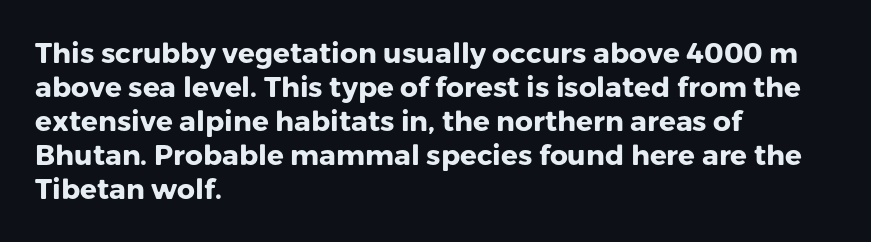
The image shows 28 px heavy sans-serif type, upright; set left-aligned, line spacing 1.21x, normal letter spacing, not underlined; low stroke contrast and a medium x-height.
